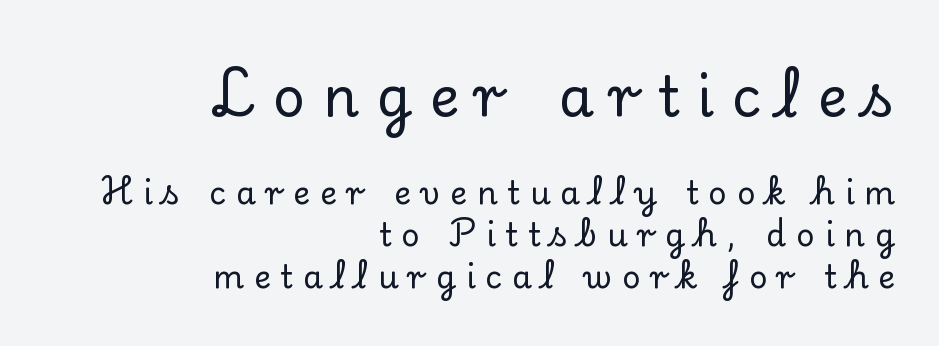
{"serif": "yes", "italic": "no", "width": "normal", "stroke_contrast": "low", "x_height": "small", "monospaced": "no", "underline": "no", "align": "right", "line_spacing": "normal", "line_spacing_ratio": 1.32, "letter_spacing": "wide", "letter_spacing_em": 0.31, "larger_block": "first", "size_ratio": 1.75, "glyph_px": 56}
